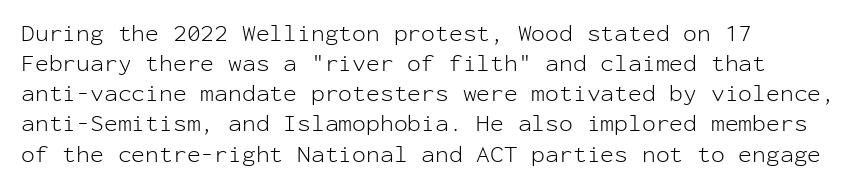
Q: Is the text bold? A: No.
Q: Is the text italic (slanted)? A: No, it is upright.
Q: Is the text underlined? A: No.
Q: How is the paragraph aligned? A: Left-aligned.
Q: Is the spacing between letters normal or unusually wide? A: Normal.
Q: Is the spacing between lines tight, normal or loose? A: Normal.
